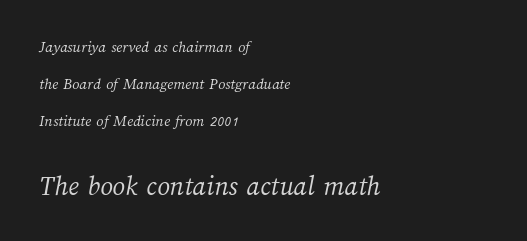
{"bold": "no", "weight": "light", "width": "normal", "stroke_contrast": "medium", "x_height": "medium", "monospaced": "no", "underline": "no", "align": "left", "line_spacing": "loose", "line_spacing_ratio": 2.31, "letter_spacing": "normal", "letter_spacing_em": 0.0, "larger_block": "second", "size_ratio": 1.75, "glyph_px": 28}
